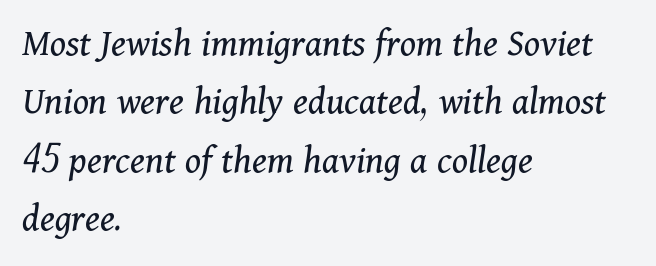
{"serif": "yes", "italic": "yes", "lean": "right", "slant_degrees": 11, "bold": "no", "weight": "regular", "width": "normal", "stroke_contrast": "medium", "x_height": "medium", "monospaced": "no", "underline": "no", "align": "left", "line_spacing": "normal", "line_spacing_ratio": 1.46, "letter_spacing": "normal", "letter_spacing_em": 0.0, "glyph_px": 40}
